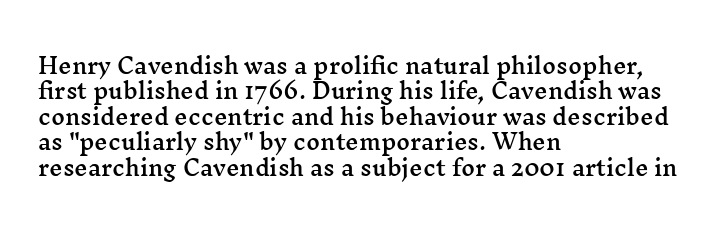
{"italic": "no", "underline": "no", "align": "left", "line_spacing_ratio": 1.21, "letter_spacing": "normal", "letter_spacing_em": 0.0, "glyph_px": 21}
